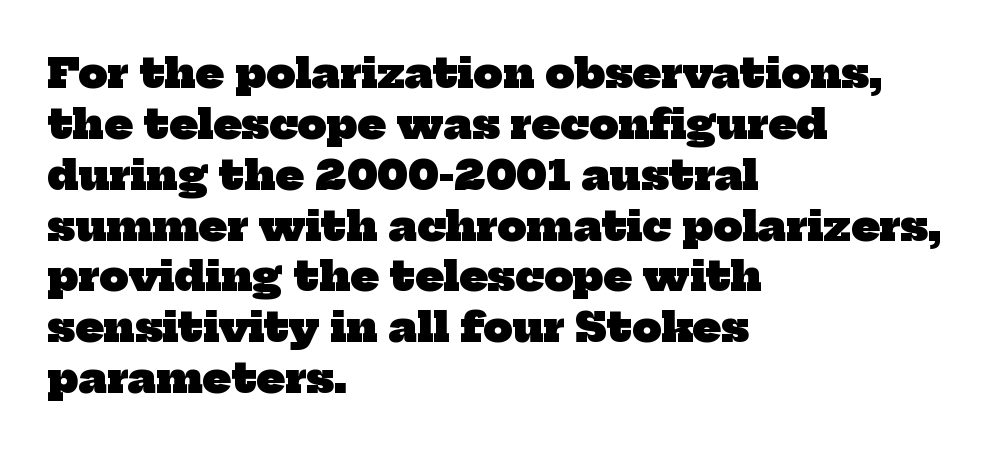
Q: Is the text bold? A: Yes.
Q: Is the typeface a serif or a sans-serif typeface? A: Serif.
Q: Is the text underlined? A: No.
Q: How is the paragraph aligned? A: Left-aligned.
Q: Is the spacing between letters normal or unusually wide? A: Normal.
Q: Width (condensed, normal, or wide)? A: Normal.
Q: Stroke contrast? A: Low.
Q: x-height? A: Medium.
Q: Monospaced? A: No.
